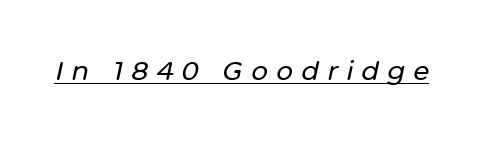
The image shows 26 px text type, italic (leaning right); set unusually wide letter spacing (+0.32 em), underlined.
